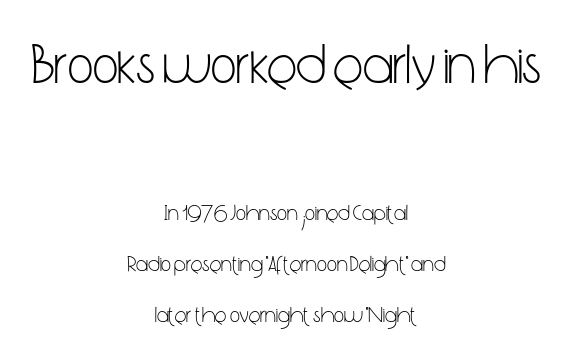
Q: Is the text bold? A: No.
Q: Is the text italic (slanted)? A: No, it is upright.
Q: Is the typeface a serif or a sans-serif typeface? A: Sans-serif.
Q: Is the text underlined? A: No.
Q: How is the paragraph aligned? A: Centered.
Q: Is the spacing between letters normal or unusually wide? A: Normal.
Q: Is the spacing between lines tight, normal or loose? A: Loose.
Q: Which block of text is set in a larger size, the first (top) or the second (bottom)? A: The first (top) one.
Q: Width (condensed, normal, or wide)? A: Condensed.
Q: Stroke contrast? A: Low.
Q: x-height? A: Medium.
Q: Monospaced? A: No.
